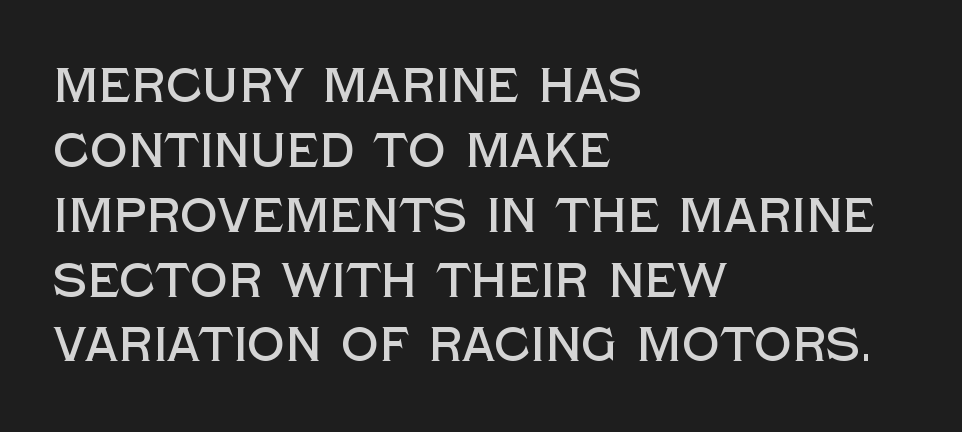
The image shows 47 px sans-serif type, upright; set left-aligned, normal line spacing (1.38x), normal letter spacing, not underlined; a large x-height.
